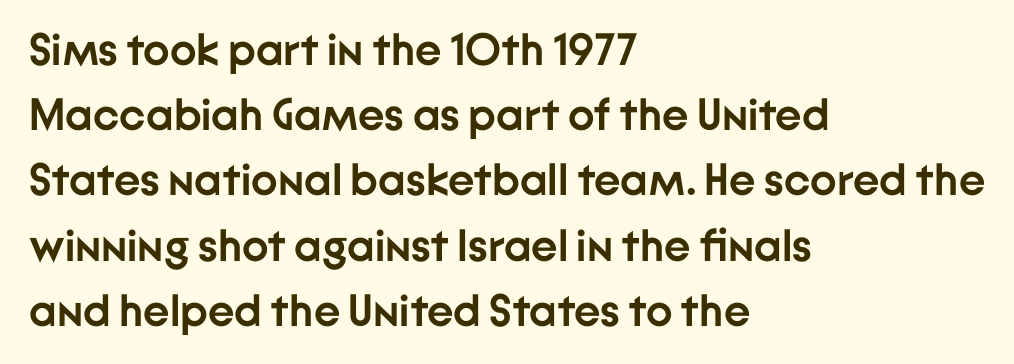
Q: Is the text bold? A: Yes.
Q: Is the text italic (slanted)? A: No, it is upright.
Q: Is the typeface a serif or a sans-serif typeface? A: Sans-serif.
Q: Is the text underlined? A: No.
Q: How is the paragraph aligned? A: Left-aligned.
Q: Is the spacing between letters normal or unusually wide? A: Normal.
Q: Is the spacing between lines tight, normal or loose? A: Normal.
Q: Width (condensed, normal, or wide)? A: Normal.
Q: Stroke contrast? A: Low.
Q: x-height? A: Medium.
Q: Monospaced? A: No.
